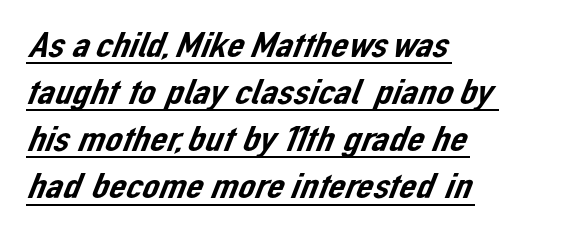
The image shows 38 px sans-serif type; set left-aligned, line spacing 1.24x, normal letter spacing, underlined; low stroke contrast and a medium x-height.
